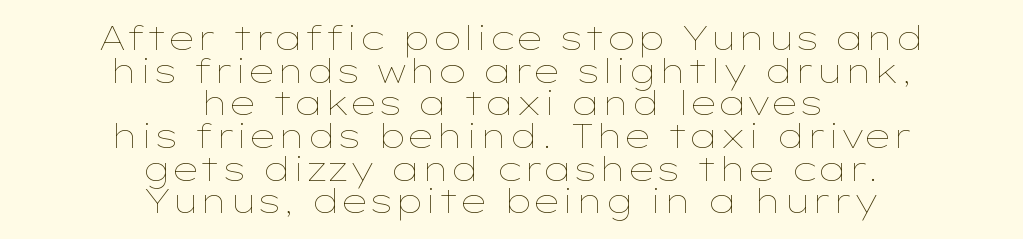
{"italic": "no", "bold": "no", "weight": "thin", "width": "wide", "stroke_contrast": "low", "x_height": "medium", "monospaced": "no", "underline": "no", "align": "center", "line_spacing": "tight", "line_spacing_ratio": 0.96, "letter_spacing": "normal", "letter_spacing_em": 0.0, "glyph_px": 34}
